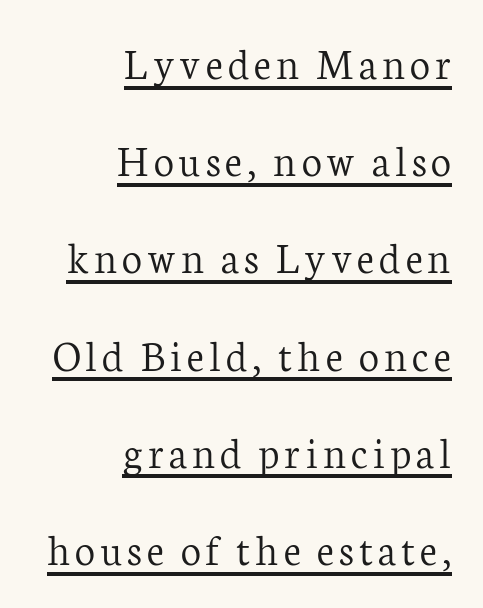
The axis of the letterforms is exactly vertical. Baseline-to-baseline distance is far greater than the letter height. The strokes carry an ordinary text weight at most. Does the copy run flush right? Yes — the right margin is perfectly even. The rendering uses natural spacing where letterforms have individual widths. Does a line run under the words? Yes, clearly.
